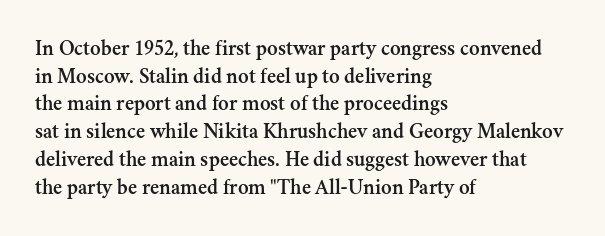
{"italic": "no", "underline": "no", "align": "left", "line_spacing": "normal", "line_spacing_ratio": 1.26, "letter_spacing": "normal", "letter_spacing_em": 0.0, "glyph_px": 22}
